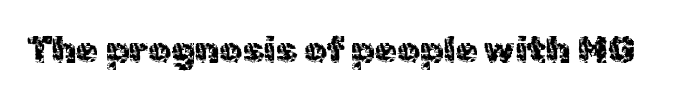
{"serif": "no", "italic": "no", "bold": "no", "weight": "regular", "width": "normal", "x_height": "medium", "monospaced": "no", "underline": "no", "letter_spacing": "normal", "letter_spacing_em": 0.0, "glyph_px": 36}
